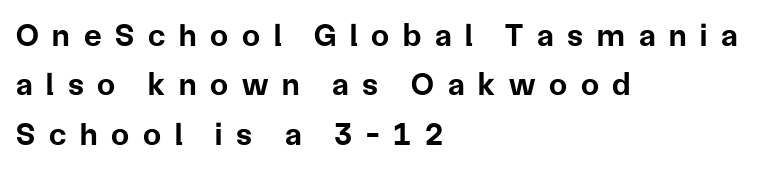
The image shows 32 px bold sans-serif type, upright; set left-aligned, normal line spacing (1.54x), unusually wide letter spacing (+0.43 em), not underlined; low stroke contrast and a medium x-height.
